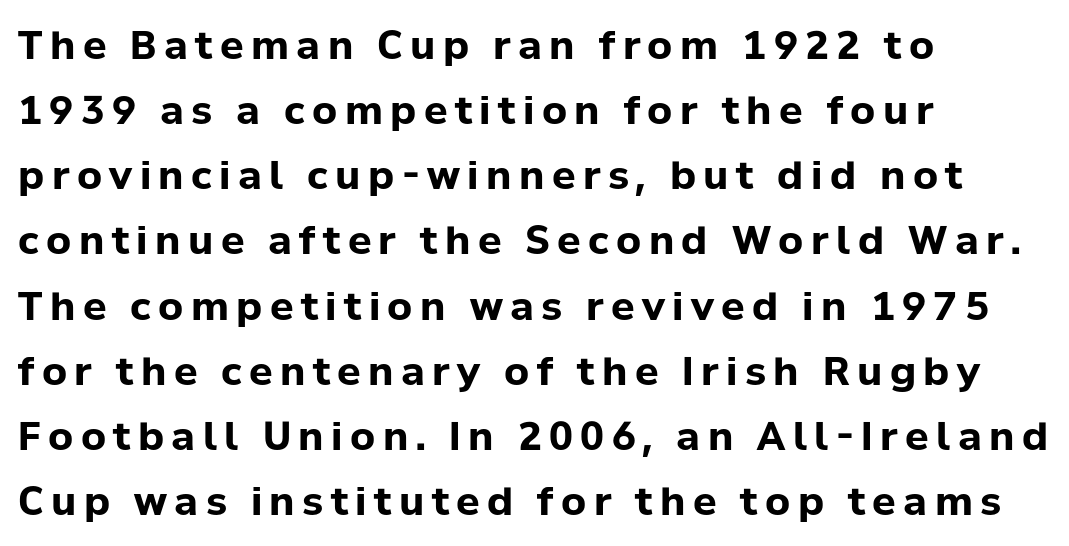
Q: Is the text bold? A: Yes.
Q: Is the text italic (slanted)? A: No, it is upright.
Q: Is the typeface a serif or a sans-serif typeface? A: Sans-serif.
Q: Is the text underlined? A: No.
Q: How is the paragraph aligned? A: Left-aligned.
Q: Is the spacing between lines tight, normal or loose? A: Normal.
Q: Width (condensed, normal, or wide)? A: Normal.
Q: Stroke contrast? A: Low.
Q: x-height? A: Medium.
Q: Monospaced? A: No.
